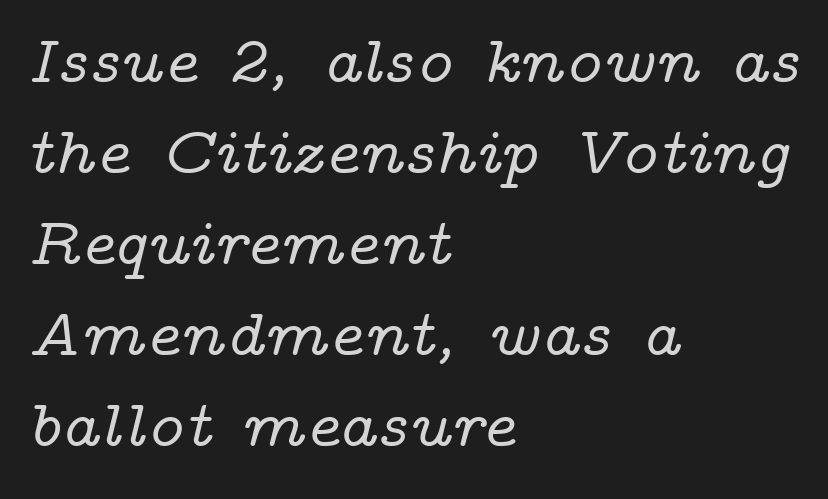
Spacing between characters is what you'd get straight out of the box. How would I describe the line gaps? Plain and ordinary. This is serif lettering, the kind often seen in printed books. Characters are canted at an angle relative to the baseline's perpendicular. Each letter keeps its own natural width here, so spacing adapts to shape.
